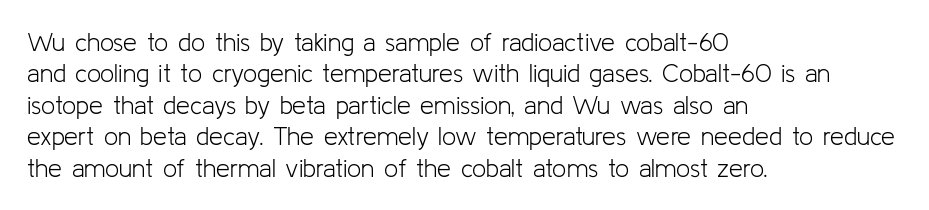
No letter is thick-stroked: the sample isn't bold. This is roman type, the default non-slanted kind. One glance says typical: line gaps are just what's usual. Plain, unruled lines of type. This sample is left-justified, so line endings fall wherever the words run out.
